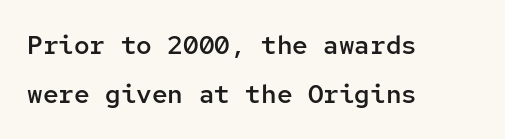
The image shows 26 px text type, upright; set left-aligned, loose line spacing (1.9x), normal letter spacing, not underlined.
